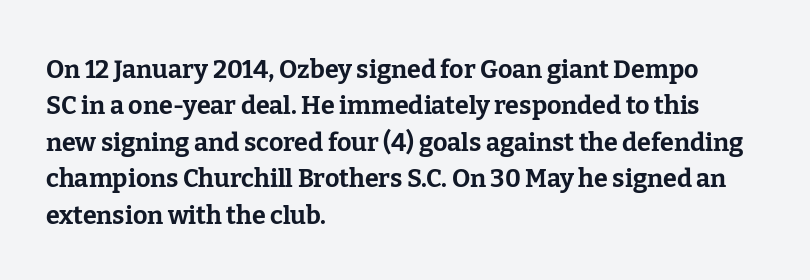
{"italic": "no", "bold": "yes", "underline": "no", "align": "left", "line_spacing": "normal", "line_spacing_ratio": 1.46, "letter_spacing": "normal", "letter_spacing_em": 0.0, "glyph_px": 25}
